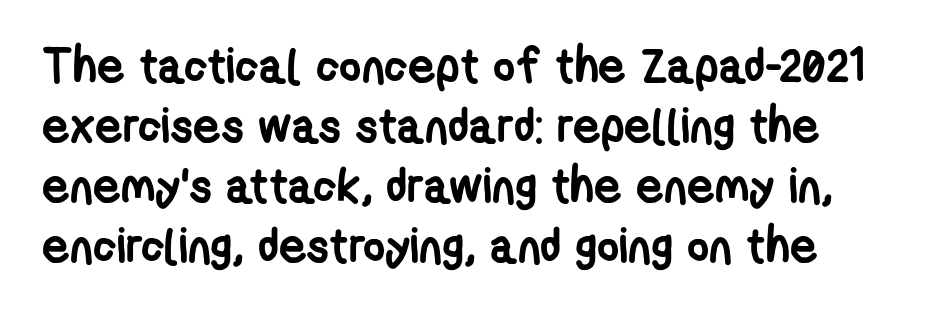
The image shows 48 px semibold, condensed sans-serif type; set left-aligned, normal line spacing (1.25x), normal letter spacing, not underlined; low stroke contrast and a medium x-height.
